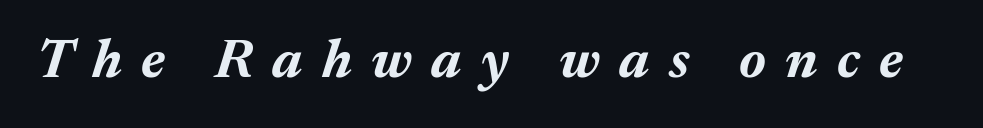
Q: Is the text bold? A: Yes.
Q: Is the text italic (slanted)? A: Yes, it leans right by about 17 degrees.
Q: Is the text underlined? A: No.
Q: Is the spacing between letters normal or unusually wide? A: Unusually wide.
Q: Width (condensed, normal, or wide)? A: Normal.
Q: Stroke contrast? A: Medium.
Q: x-height? A: Medium.
Q: Monospaced? A: No.
